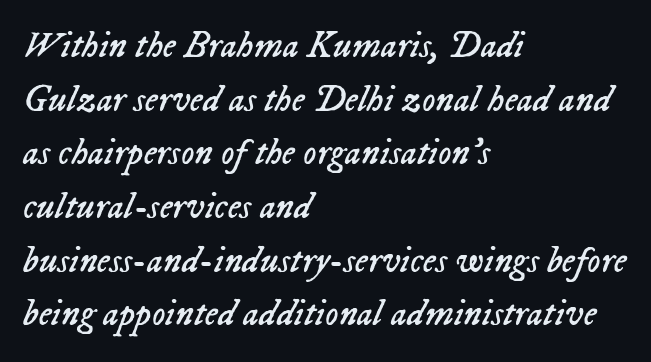
{"italic": "yes", "lean": "right", "slant_degrees": 23, "bold": "no", "weight": "regular", "width": "normal", "stroke_contrast": "low", "x_height": "medium", "monospaced": "no", "underline": "no", "align": "left", "line_spacing": "normal", "line_spacing_ratio": 1.45, "letter_spacing": "normal", "letter_spacing_em": 0.0, "glyph_px": 37}
